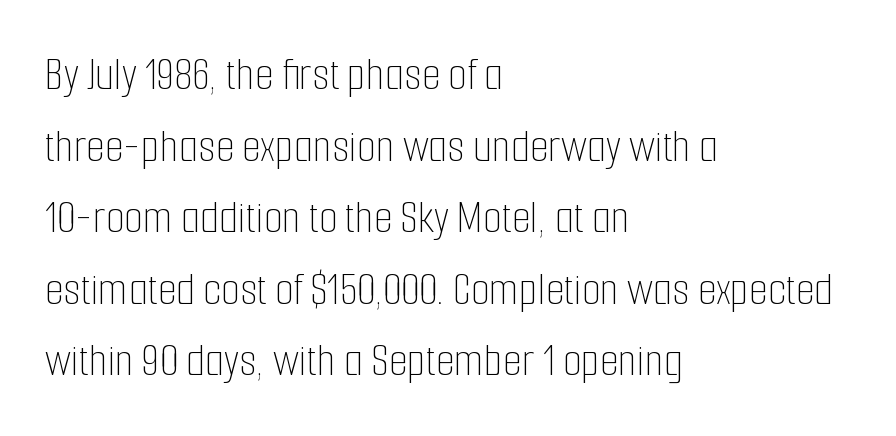
Q: Is the text bold? A: No.
Q: Is the text italic (slanted)? A: No, it is upright.
Q: Is the text underlined? A: No.
Q: How is the paragraph aligned? A: Left-aligned.
Q: Is the spacing between letters normal or unusually wide? A: Normal.
Q: Is the spacing between lines tight, normal or loose? A: Normal.
Q: Width (condensed, normal, or wide)? A: Condensed.
Q: Stroke contrast? A: Low.
Q: x-height? A: Medium.
Q: Monospaced? A: No.
